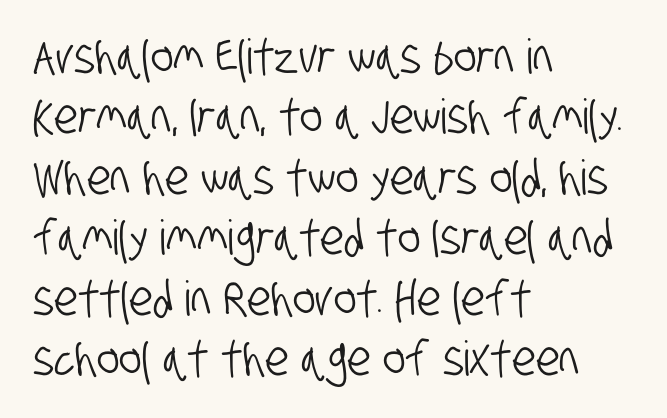
In terms of letterspacing, this is plain default setting. Successive baselines arrive at the customary interval. Notice how the passage keeps a crisp vertical edge on the left only. Clear beneath every line of the passage. Spacing verdict: proportional, widths tailored to each character.
